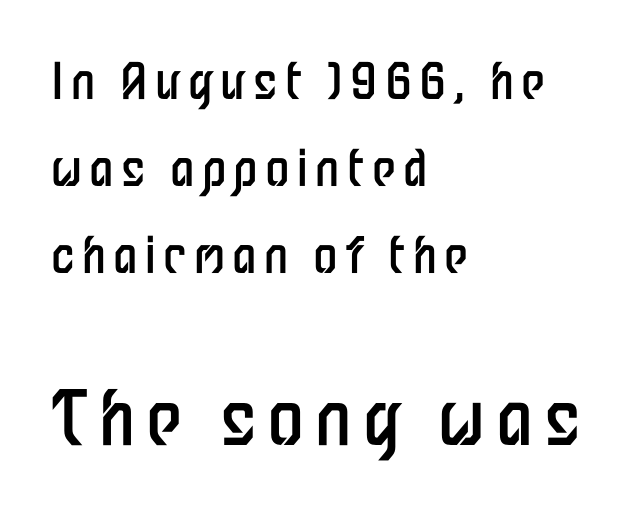
The image shows 74 px regular-weight, condensed sans-serif type, upright; set left-aligned, line spacing 1.78x, not underlined; the second (bottom) block is 1.51x larger; low stroke contrast and a medium x-height.
